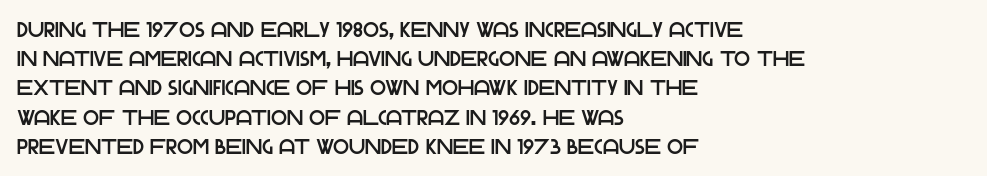
Each word holds together tightly as a unit, with standard inter-letter gaps. Left-aligned paragraph, ragged on the right. The vertical gap from one line to the next is medium. Nope, not italic — everything's standing straight. Check the space under the baseline: it is left empty.
